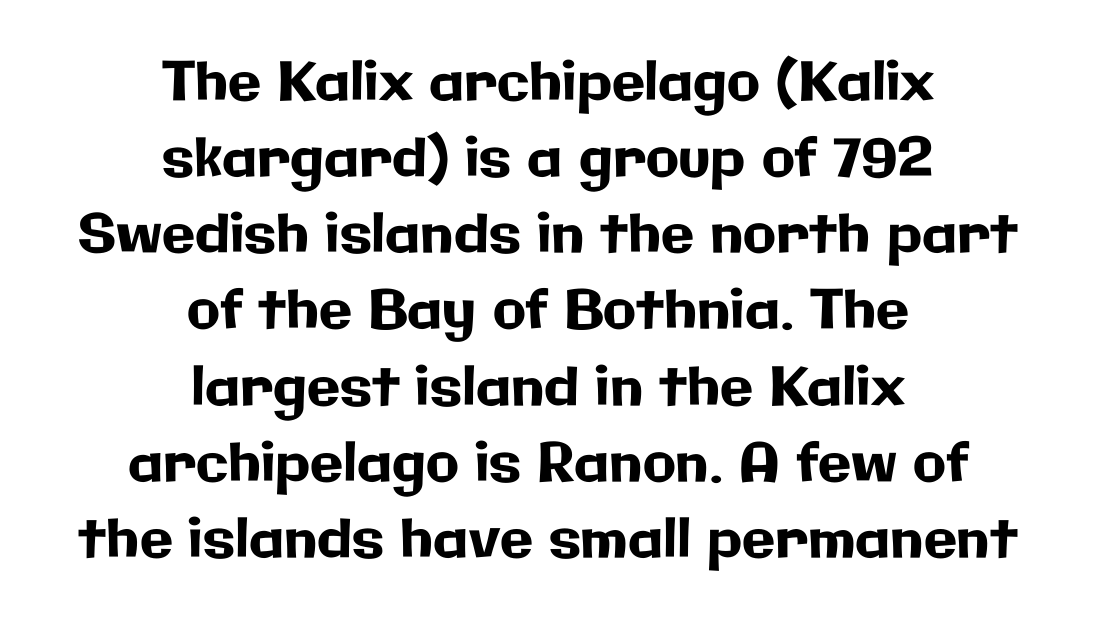
The image shows 54 px sans-serif type, upright; set centered, normal line spacing (1.41x), normal letter spacing, not underlined; low stroke contrast and a medium x-height.
